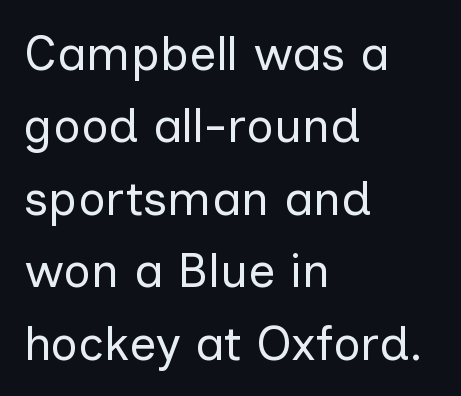
Q: Is the text bold? A: No.
Q: Is the text italic (slanted)? A: No, it is upright.
Q: Is the typeface a serif or a sans-serif typeface? A: Sans-serif.
Q: Is the text underlined? A: No.
Q: How is the paragraph aligned? A: Left-aligned.
Q: Is the spacing between letters normal or unusually wide? A: Normal.
Q: Is the spacing between lines tight, normal or loose? A: Normal.
Q: Width (condensed, normal, or wide)? A: Normal.
Q: Stroke contrast? A: Low.
Q: x-height? A: Medium.
Q: Monospaced? A: No.
